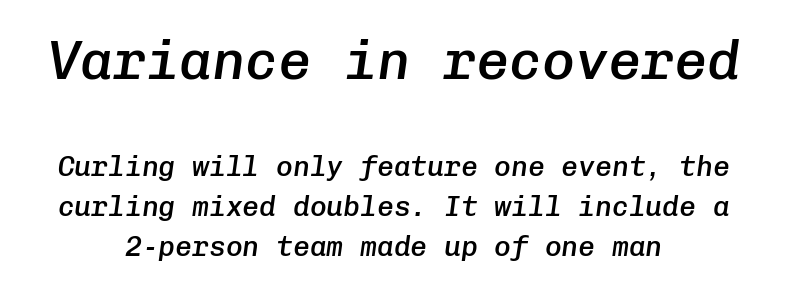
Bold? Not quite — semibold, heavier than regular but stopping short. Rows of type keep a routine distance in the vertical direction. This layout puts the oversized block above and the modest block below. You could count columns in this text — the font is strictly monospaced. One-word summary of the alignment: center. Glance below the letters and you will spot only blank space.
